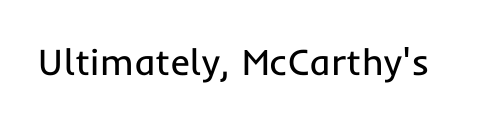
Q: Is the text bold? A: No.
Q: Is the text italic (slanted)? A: No, it is upright.
Q: Is the typeface a serif or a sans-serif typeface? A: Sans-serif.
Q: Is the text underlined? A: No.
Q: Is the spacing between letters normal or unusually wide? A: Normal.
Q: Width (condensed, normal, or wide)? A: Normal.
Q: Stroke contrast? A: Low.
Q: x-height? A: Medium.
Q: Monospaced? A: No.
